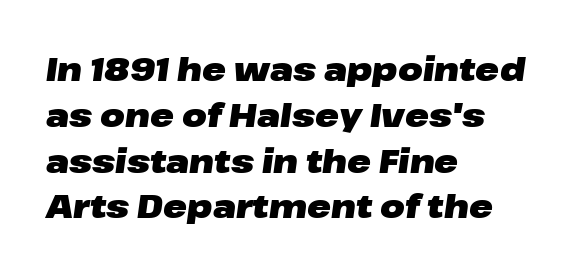
The image shows 32 px heavy, wide type, italic (leaning right); set left-aligned, normal line spacing (1.43x), normal letter spacing, not underlined; low stroke contrast and a medium x-height.
